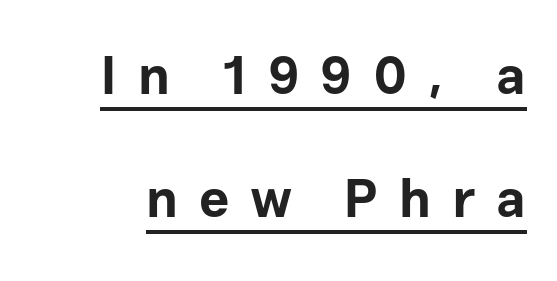
The image shows 53 px bold sans-serif type, upright; set loose line spacing (2.33x), unusually wide letter spacing (+0.39 em), underlined; low stroke contrast and a medium x-height.
